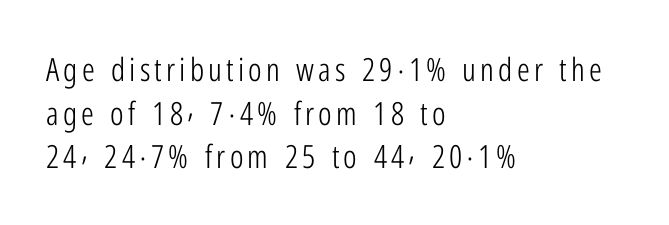
The strokes carry an ordinary text weight at most. Regarding leading, the lines here are spaced in the standard way. The letters carry no serifs — their stems end cleanly without finishing strokes. Proportional: the letters do not fall into vertical columns.
